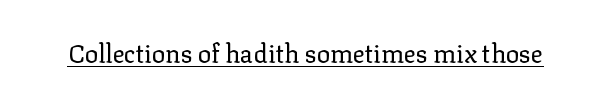
{"italic": "no", "bold": "no", "underline": "yes", "letter_spacing": "normal", "letter_spacing_em": 0.0, "glyph_px": 25}
